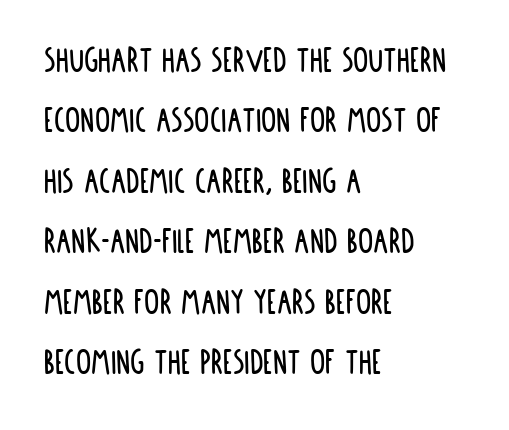
The image shows 38 px condensed sans-serif type, upright; set left-aligned, normal line spacing (1.59x), normal letter spacing, not underlined; low stroke contrast and a large x-height.
